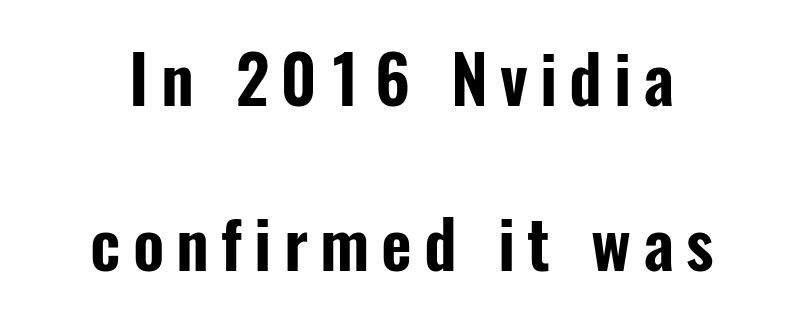
Character widths vary here, with narrow letters taking less room than wide ones. Examine the stroke ends and you'll find no serifs. Does the copy run flush right? No — it is centered line by line. You can tell it's not italic because the verticals are truly vertical.
